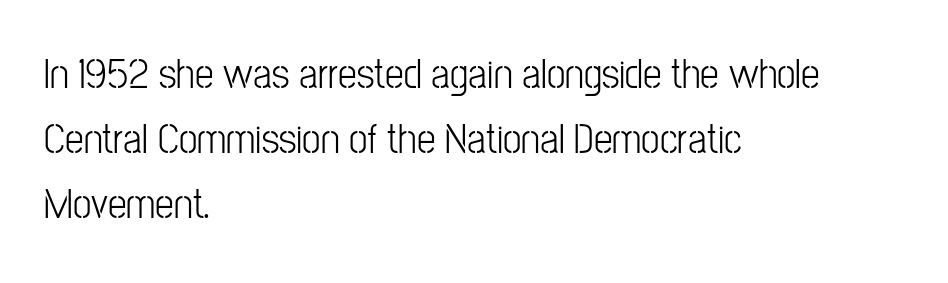
Q: Is the text italic (slanted)? A: No, it is upright.
Q: Is the typeface a serif or a sans-serif typeface? A: Sans-serif.
Q: Is the text underlined? A: No.
Q: How is the paragraph aligned? A: Left-aligned.
Q: Is the spacing between letters normal or unusually wide? A: Normal.
Q: Is the spacing between lines tight, normal or loose? A: Normal.
Q: Width (condensed, normal, or wide)? A: Condensed.
Q: Stroke contrast? A: Low.
Q: x-height? A: Medium.
Q: Monospaced? A: No.
